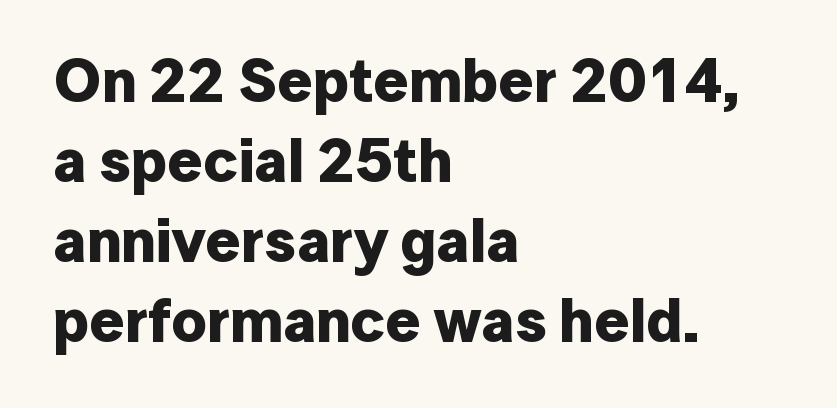
{"serif": "no", "italic": "no", "bold": "yes", "weight": "bold", "width": "normal", "stroke_contrast": "low", "x_height": "medium", "monospaced": "no", "underline": "no", "align": "left", "line_spacing": "normal", "line_spacing_ratio": 1.31, "letter_spacing": "normal", "letter_spacing_em": 0.0, "glyph_px": 61}
